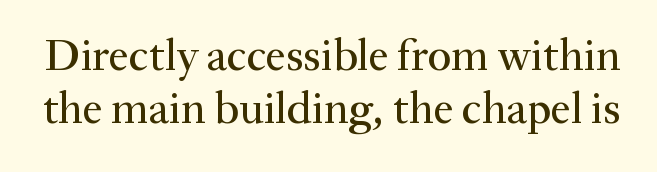
{"serif": "yes", "italic": "no", "width": "normal", "stroke_contrast": "medium", "x_height": "small", "monospaced": "no", "underline": "no", "line_spacing_ratio": 1.18, "letter_spacing": "normal", "letter_spacing_em": 0.0, "glyph_px": 45}
